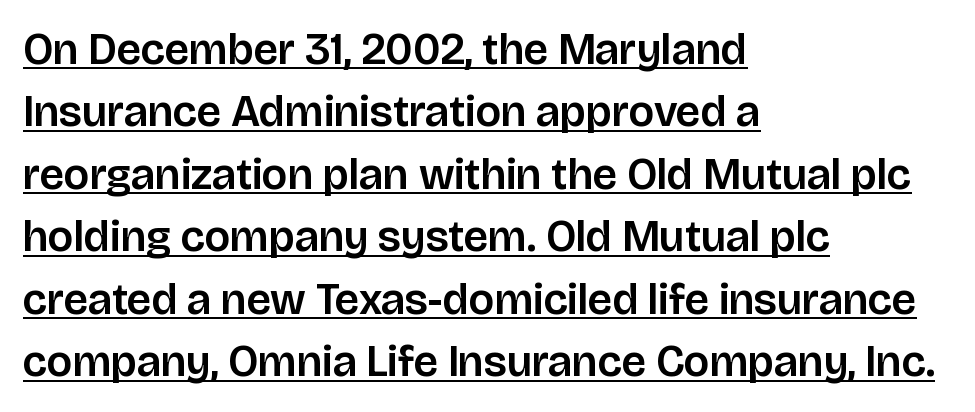
Q: Is the text italic (slanted)? A: No, it is upright.
Q: Is the typeface a serif or a sans-serif typeface? A: Sans-serif.
Q: Is the text underlined? A: Yes.
Q: How is the paragraph aligned? A: Left-aligned.
Q: Is the spacing between letters normal or unusually wide? A: Normal.
Q: Is the spacing between lines tight, normal or loose? A: Normal.
Q: Width (condensed, normal, or wide)? A: Normal.
Q: Stroke contrast? A: Low.
Q: x-height? A: Large.
Q: Monospaced? A: No.
